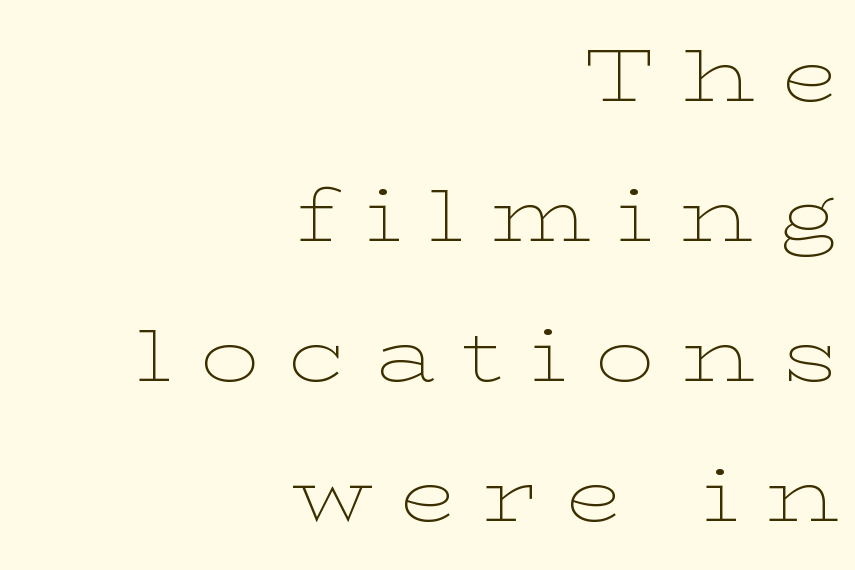
Q: Is the text bold? A: No.
Q: Is the text italic (slanted)? A: No, it is upright.
Q: Is the typeface a serif or a sans-serif typeface? A: Serif.
Q: Is the text underlined? A: No.
Q: How is the paragraph aligned? A: Right-aligned.
Q: Is the spacing between letters normal or unusually wide? A: Unusually wide.
Q: Width (condensed, normal, or wide)? A: Wide.
Q: Stroke contrast? A: Low.
Q: x-height? A: Medium.
Q: Monospaced? A: No.
